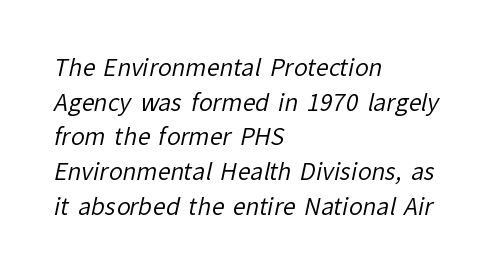
The image shows 23 px text type; set left-aligned, normal line spacing (1.51x), normal letter spacing, not underlined.
